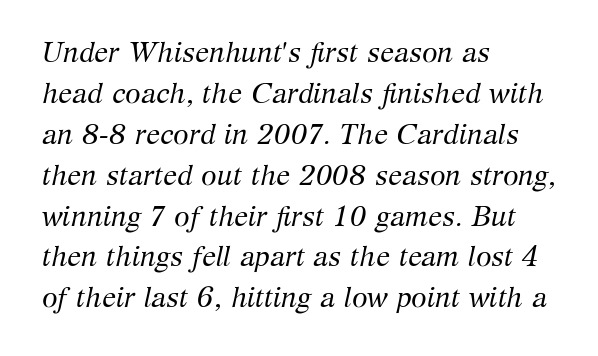
The image shows 28 px regular-weight serif type, italic (leaning right); set left-aligned, normal line spacing (1.46x), normal letter spacing, not underlined; medium stroke contrast and a medium x-height.
